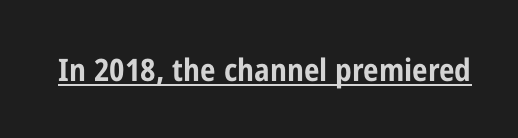
Typographically, this falls in the sans-serif category. The glyphs have the mass of a bold cut. The face used here is proportionally spaced, like ordinary book or web type. The lettering stays uniformly vertical, giving the passage a roman look. Beneath each row of characters lies a ruled line. Default kerning and tracking; the words read as compact shapes.
